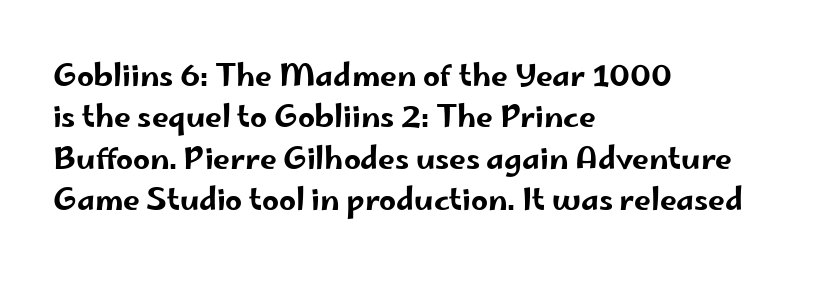
Left-aligned paragraph, ragged on the right. The text was rendered using a sans face with plain stroke endings. Whoever set this chose a conventional vertical rhythm. Every stem runs plumb, perpendicular to the baseline. Just letters on the line, the space beneath them empty. Compared with typical body copy, the letter spacing here is the same.
